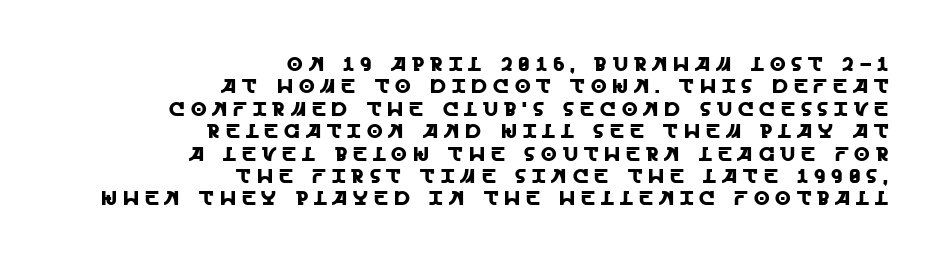
{"italic": "no", "underline": "no", "align": "right", "line_spacing": "tight", "line_spacing_ratio": 1.12, "letter_spacing": "wide", "letter_spacing_em": 0.3, "glyph_px": 20}
